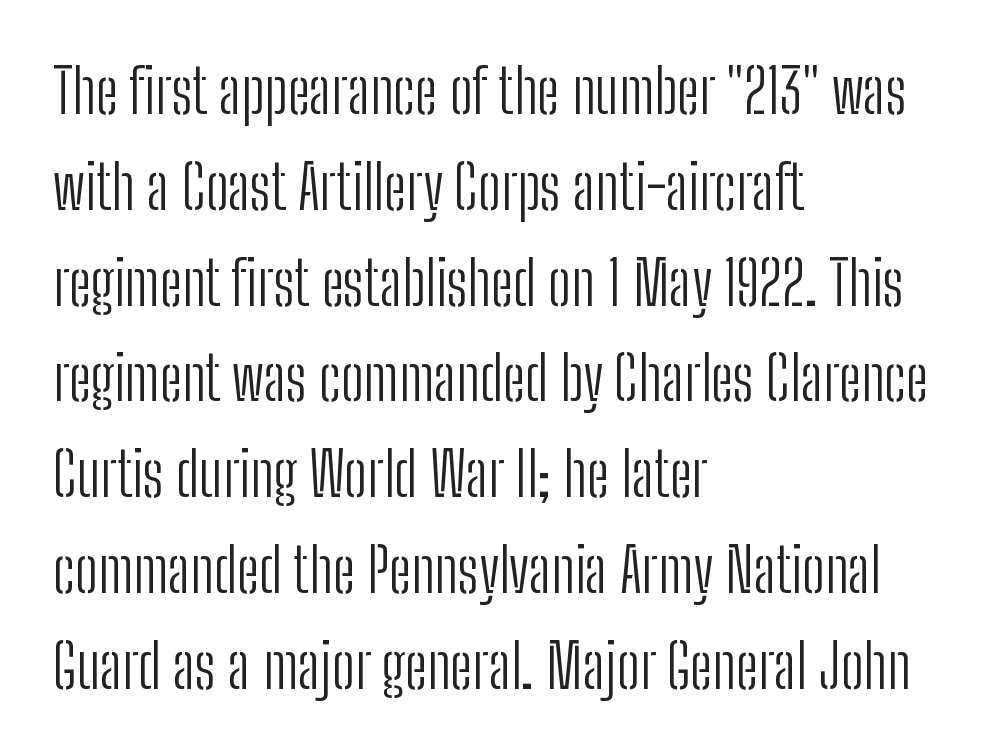
{"serif": "no", "italic": "no", "bold": "no", "weight": "light", "width": "condensed", "stroke_contrast": "low", "x_height": "medium", "monospaced": "no", "underline": "no", "align": "left", "line_spacing": "normal", "line_spacing_ratio": 1.57, "letter_spacing": "normal", "letter_spacing_em": 0.0, "glyph_px": 61}
